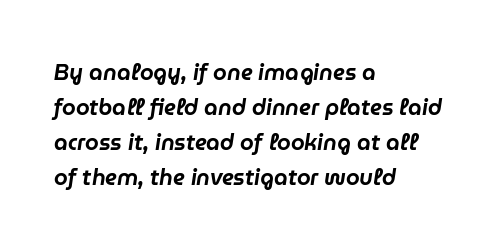
The image shows 22 px text type, italic (leaning right); set left-aligned, normal line spacing (1.59x), normal letter spacing, not underlined.
